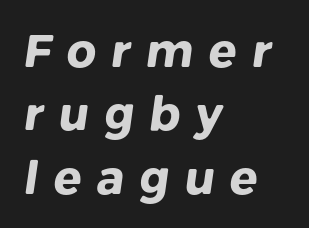
{"serif": "no", "bold": "yes", "weight": "heavy", "width": "normal", "stroke_contrast": "low", "x_height": "medium", "monospaced": "no", "underline": "no", "align": "left", "line_spacing": "normal", "line_spacing_ratio": 1.38, "letter_spacing": "wide", "letter_spacing_em": 0.33, "glyph_px": 46}
